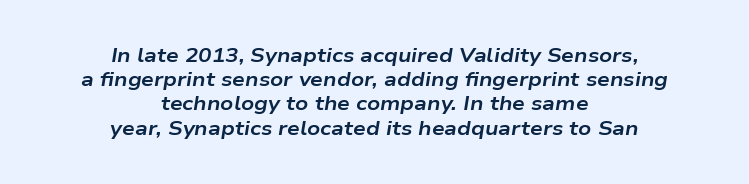
The image shows 20 px bold type, italic (leaning right); set centered, line spacing 1.21x, normal letter spacing, not underlined.
